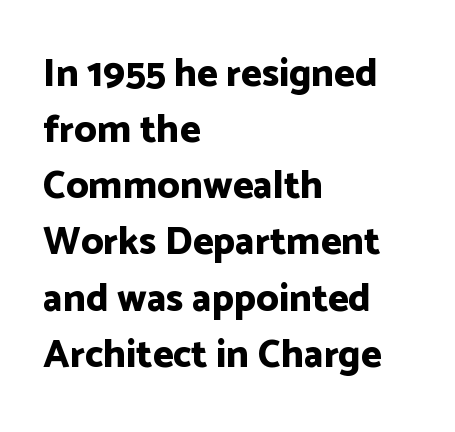
{"serif": "no", "italic": "no", "bold": "yes", "weight": "bold", "width": "normal", "stroke_contrast": "low", "x_height": "medium", "monospaced": "no", "underline": "no", "align": "left", "line_spacing": "normal", "line_spacing_ratio": 1.44, "letter_spacing": "normal", "letter_spacing_em": 0.0, "glyph_px": 39}
